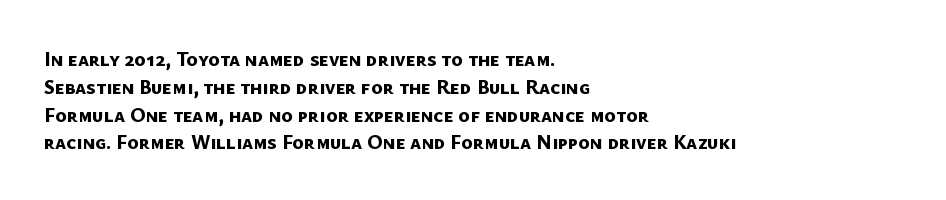
{"bold": "yes", "underline": "no", "align": "left", "line_spacing": "normal", "line_spacing_ratio": 1.39, "letter_spacing": "normal", "letter_spacing_em": 0.0, "glyph_px": 20}
